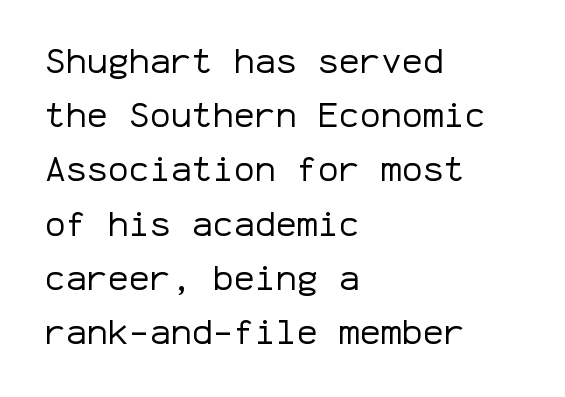
The image shows 35 px regular-weight sans-serif type, upright, monospaced; set left-aligned, normal line spacing (1.55x), normal letter spacing, not underlined; low stroke contrast and a medium x-height.
